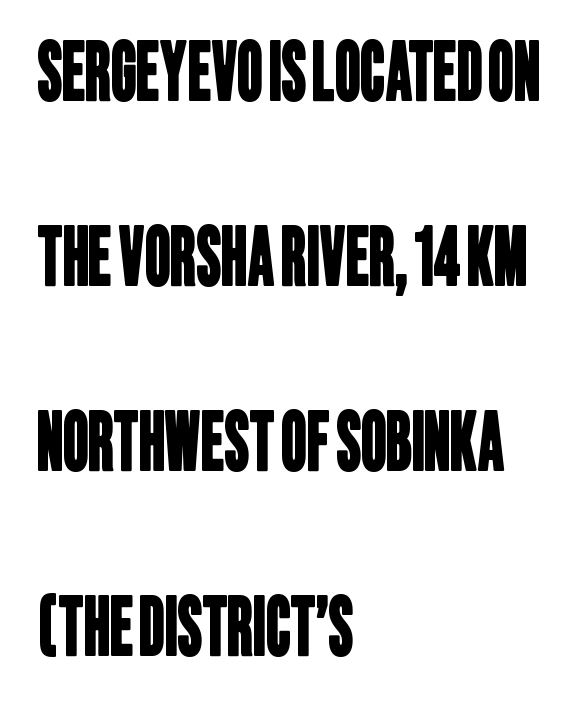
{"serif": "no", "width": "condensed", "stroke_contrast": "low", "x_height": "large", "monospaced": "no", "underline": "no", "align": "left", "line_spacing": "loose", "line_spacing_ratio": 2.34, "letter_spacing": "normal", "letter_spacing_em": 0.0, "glyph_px": 79}
